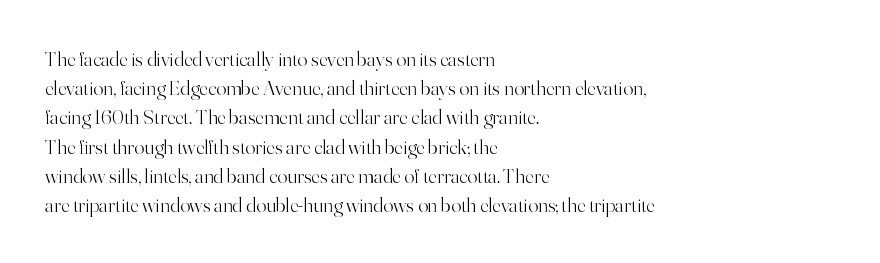
The image shows 21 px text type, upright; set left-aligned, normal line spacing (1.39x), normal letter spacing, not underlined.
